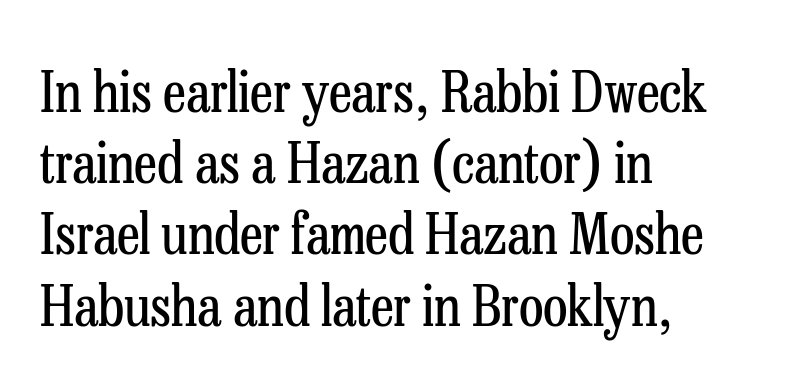
Q: Is the text bold? A: No.
Q: Is the text italic (slanted)? A: No, it is upright.
Q: Is the typeface a serif or a sans-serif typeface? A: Serif.
Q: Is the text underlined? A: No.
Q: How is the paragraph aligned? A: Left-aligned.
Q: Is the spacing between letters normal or unusually wide? A: Normal.
Q: Is the spacing between lines tight, normal or loose? A: Normal.
Q: Width (condensed, normal, or wide)? A: Condensed.
Q: Stroke contrast? A: Low.
Q: x-height? A: Medium.
Q: Monospaced? A: No.
